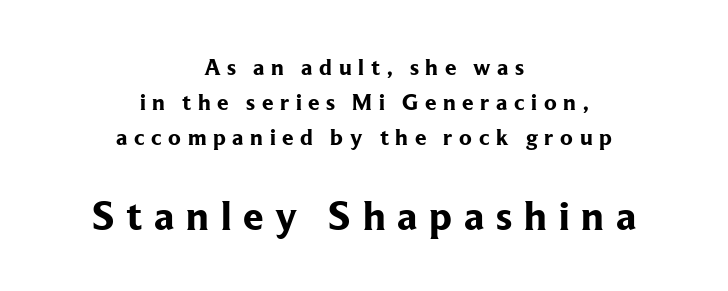
Q: Is the text bold? A: Yes.
Q: Is the text italic (slanted)? A: No, it is upright.
Q: Is the typeface a serif or a sans-serif typeface? A: Serif.
Q: Is the text underlined? A: No.
Q: How is the paragraph aligned? A: Centered.
Q: Is the spacing between letters normal or unusually wide? A: Unusually wide.
Q: Is the spacing between lines tight, normal or loose? A: Normal.
Q: Which block of text is set in a larger size, the first (top) or the second (bottom)? A: The second (bottom) one.
Q: Width (condensed, normal, or wide)? A: Normal.
Q: Stroke contrast? A: Low.
Q: x-height? A: Medium.
Q: Monospaced? A: No.
